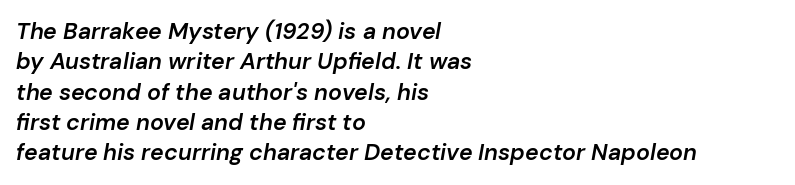
Honestly, the row spacing looks completely unremarkable. These lines were composed using italics. The rag falls on the right side of this text block. This sample uses plain, unmodified letter spacing. The letters are semibold — heavier than regular but short of a full bold.
